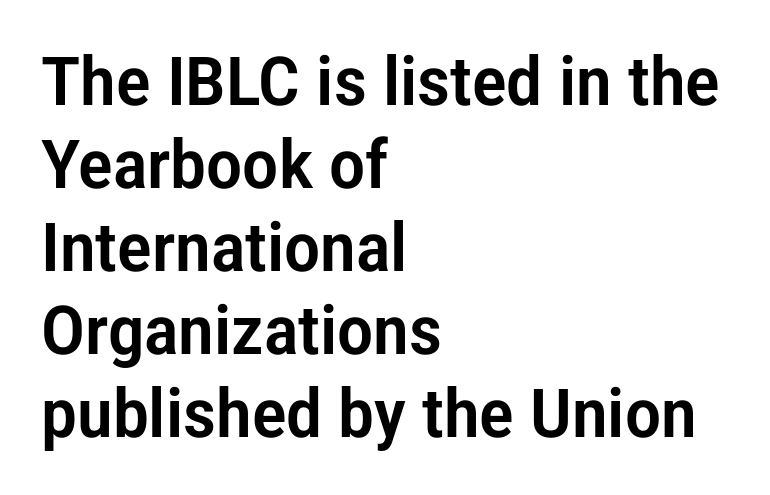
Q: Is the text italic (slanted)? A: No, it is upright.
Q: Is the typeface a serif or a sans-serif typeface? A: Sans-serif.
Q: Is the text underlined? A: No.
Q: How is the paragraph aligned? A: Left-aligned.
Q: Is the spacing between letters normal or unusually wide? A: Normal.
Q: Width (condensed, normal, or wide)? A: Condensed.
Q: Stroke contrast? A: Low.
Q: x-height? A: Medium.
Q: Monospaced? A: No.
